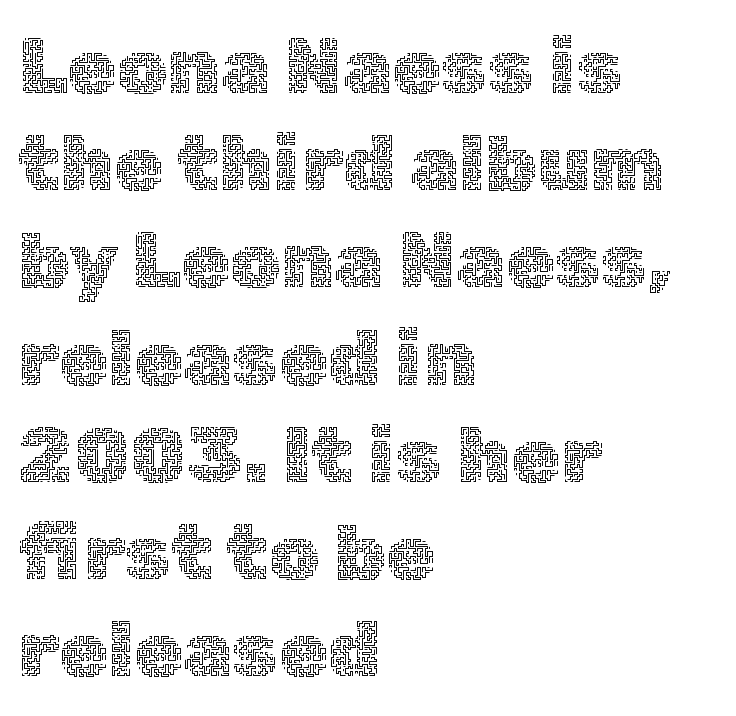
{"italic": "no", "bold": "no", "weight": "thin", "width": "normal", "x_height": "medium", "monospaced": "no", "underline": "no", "align": "left", "line_spacing_ratio": 1.23, "letter_spacing": "normal", "letter_spacing_em": 0.0, "glyph_px": 79}
